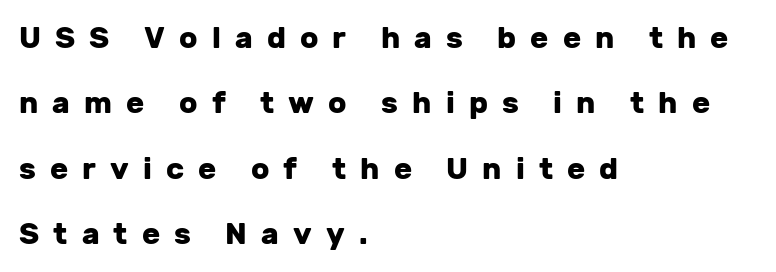
The type sits square on the baseline with zero lean. Compared with an ordinary text face, these strokes are far heavier — a full bold. Type without underlining. Typographically, this falls in the sans-serif category.
